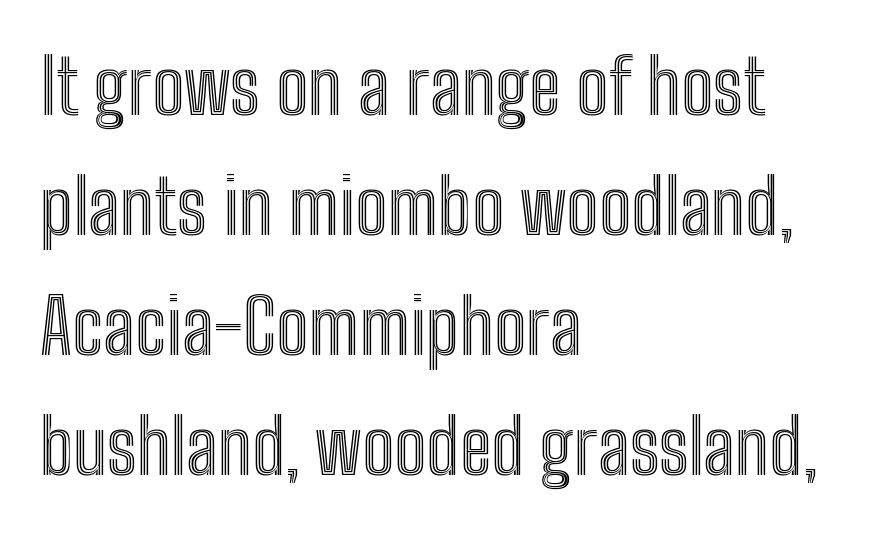
{"italic": "no", "width": "condensed", "x_height": "medium", "monospaced": "no", "underline": "no", "align": "left", "line_spacing": "normal", "line_spacing_ratio": 1.58, "letter_spacing": "normal", "letter_spacing_em": 0.0, "glyph_px": 76}
